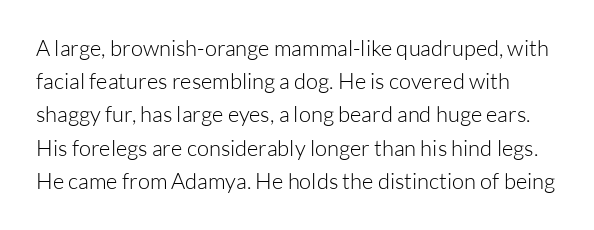
{"italic": "no", "bold": "no", "underline": "no", "line_spacing": "normal", "line_spacing_ratio": 1.51, "letter_spacing": "normal", "letter_spacing_em": 0.0, "glyph_px": 22}
